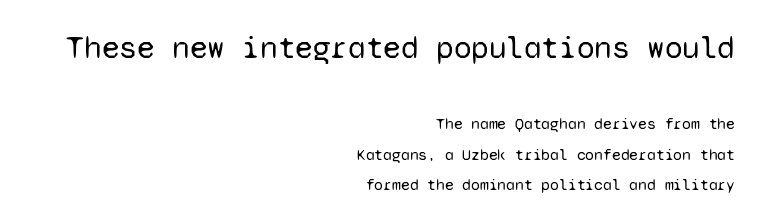
The image shows 32 px regular-weight sans-serif type, upright, monospaced; set right-aligned, loose line spacing (1.9x), normal letter spacing, not underlined; the first (top) block is 2.0x larger; low stroke contrast and a medium x-height.
